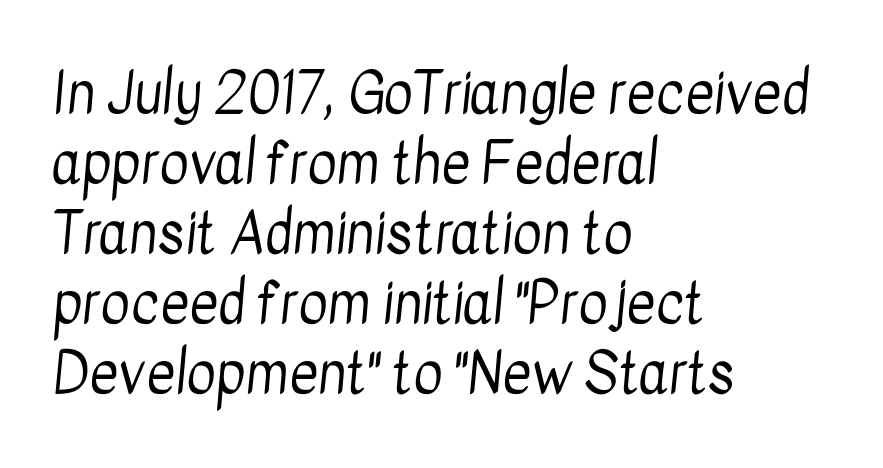
{"serif": "no", "bold": "no", "weight": "regular", "width": "condensed", "stroke_contrast": "low", "x_height": "medium", "monospaced": "no", "underline": "no", "align": "left", "line_spacing": "normal", "line_spacing_ratio": 1.25, "letter_spacing": "normal", "letter_spacing_em": 0.0, "glyph_px": 56}
